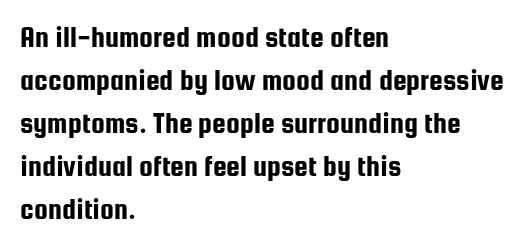
Do the letters lean? They stand straight. You could call the tracking neutral — neither tight nor loose. Any mark beneath the type? The region is blank. Students, observe: this is what conventionally led text looks like. Reading down the block, your eye returns to a fixed left position each line.
